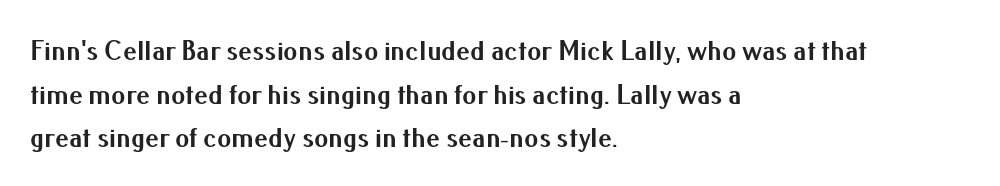
Q: Is the text bold? A: Yes.
Q: Is the text italic (slanted)? A: No, it is upright.
Q: Is the typeface a serif or a sans-serif typeface? A: Sans-serif.
Q: Is the text underlined? A: No.
Q: How is the paragraph aligned? A: Left-aligned.
Q: Is the spacing between letters normal or unusually wide? A: Normal.
Q: Is the spacing between lines tight, normal or loose? A: Normal.
Q: Width (condensed, normal, or wide)? A: Normal.
Q: Stroke contrast? A: Medium.
Q: x-height? A: Small.
Q: Monospaced? A: No.
